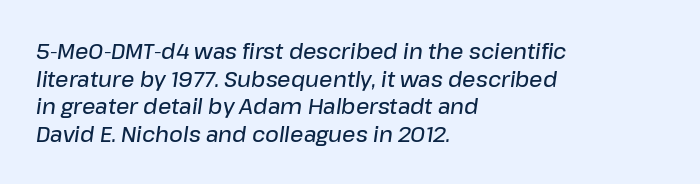
{"italic": "yes", "lean": "right", "slant_degrees": 8, "bold": "semi", "underline": "no", "align": "left", "line_spacing": "normal", "line_spacing_ratio": 1.31, "letter_spacing": "normal", "letter_spacing_em": 0.0, "glyph_px": 21}
